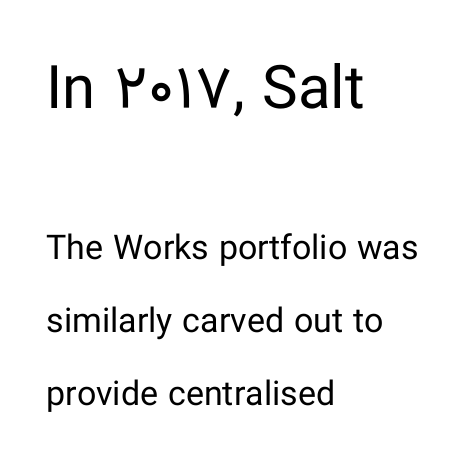
The designer gave the opening block more size than the closing block. Heaviness? Minimal to ordinary, like unemphasized prose. These lines are composed in type without serifs. This sample trades compactness for vertical openness between lines. The letters stand straight up with perfectly vertical stems.
